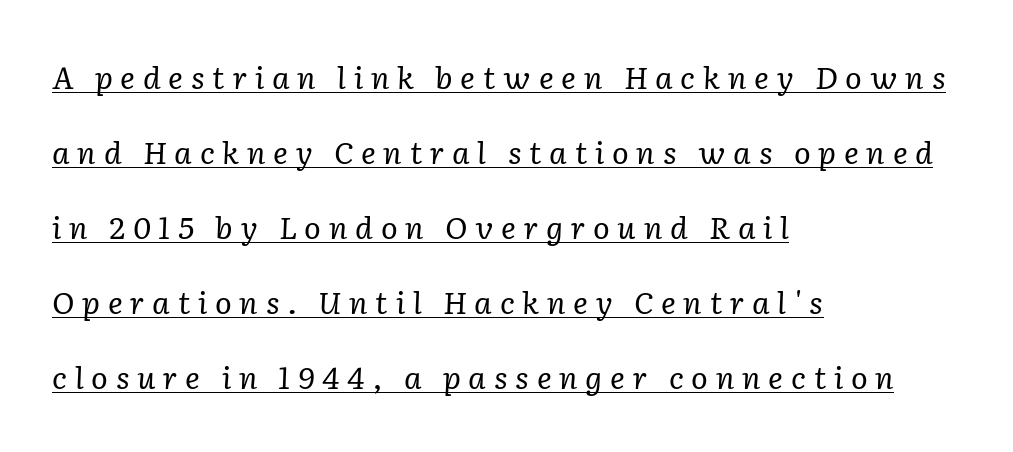
{"serif": "yes", "italic": "yes", "lean": "right", "slant_degrees": 2, "bold": "no", "weight": "regular", "width": "normal", "stroke_contrast": "low", "x_height": "medium", "monospaced": "no", "underline": "yes", "align": "left", "line_spacing": "loose", "line_spacing_ratio": 2.42, "letter_spacing": "wide", "letter_spacing_em": 0.25, "glyph_px": 31}
